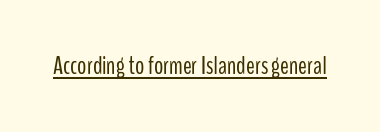
{"italic": "no", "bold": "no", "underline": "yes", "letter_spacing": "normal", "letter_spacing_em": 0.0, "glyph_px": 26}
